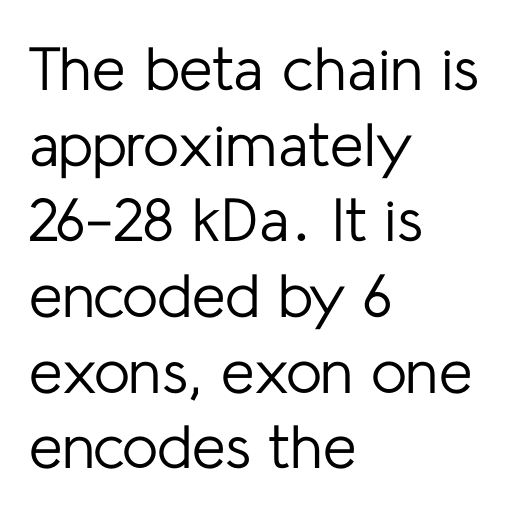
{"serif": "no", "italic": "no", "bold": "no", "weight": "regular", "width": "normal", "stroke_contrast": "low", "x_height": "medium", "monospaced": "no", "underline": "no", "align": "left", "line_spacing_ratio": 1.24, "letter_spacing": "normal", "letter_spacing_em": 0.0, "glyph_px": 61}
